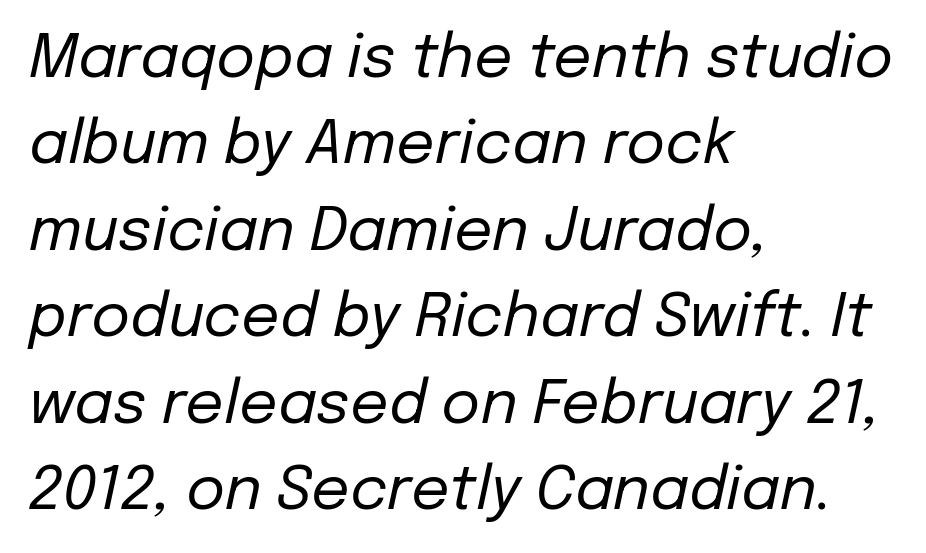
Q: Is the text bold? A: No.
Q: Is the text italic (slanted)? A: Yes, it leans right by about 12 degrees.
Q: Is the text underlined? A: No.
Q: How is the paragraph aligned? A: Left-aligned.
Q: Is the spacing between letters normal or unusually wide? A: Normal.
Q: Is the spacing between lines tight, normal or loose? A: Normal.
Q: Width (condensed, normal, or wide)? A: Normal.
Q: Stroke contrast? A: Low.
Q: x-height? A: Medium.
Q: Monospaced? A: No.
